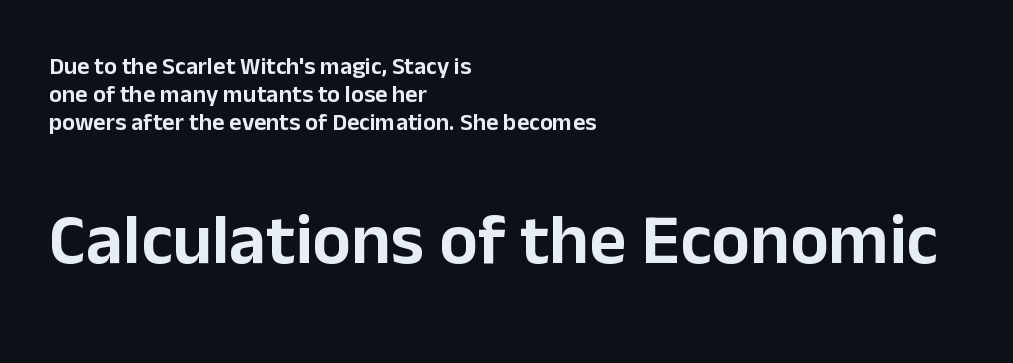
{"serif": "no", "italic": "no", "width": "normal", "stroke_contrast": "low", "x_height": "medium", "monospaced": "no", "underline": "no", "align": "left", "line_spacing_ratio": 1.16, "letter_spacing": "normal", "letter_spacing_em": 0.0, "larger_block": "second", "size_ratio": 3.0, "glyph_px": 72}
